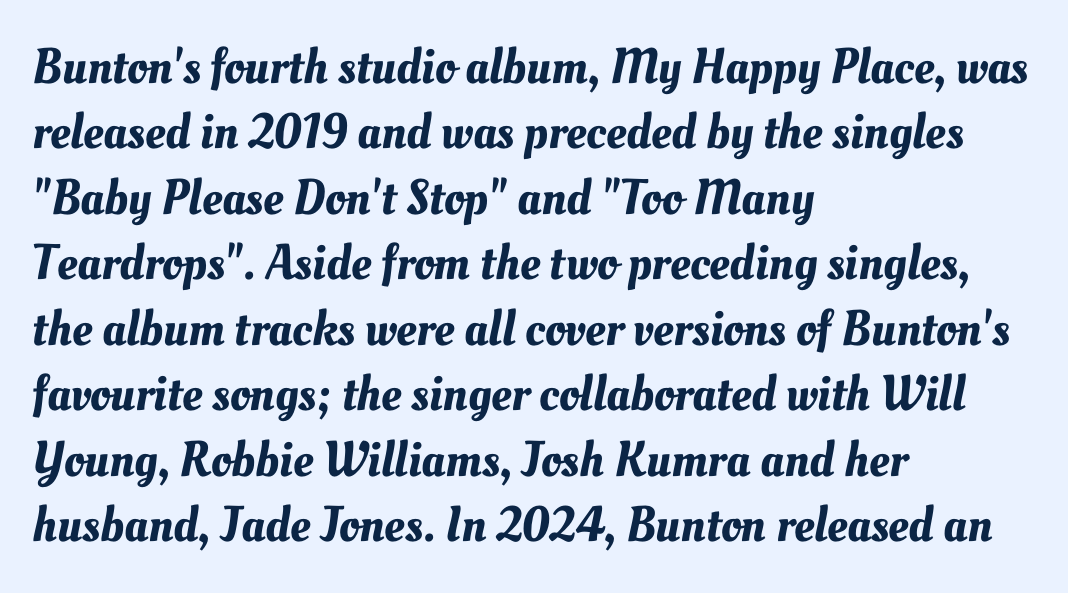
{"width": "normal", "stroke_contrast": "medium", "x_height": "small", "monospaced": "no", "underline": "no", "align": "left", "line_spacing": "normal", "line_spacing_ratio": 1.31, "letter_spacing": "normal", "letter_spacing_em": 0.0, "glyph_px": 50}
